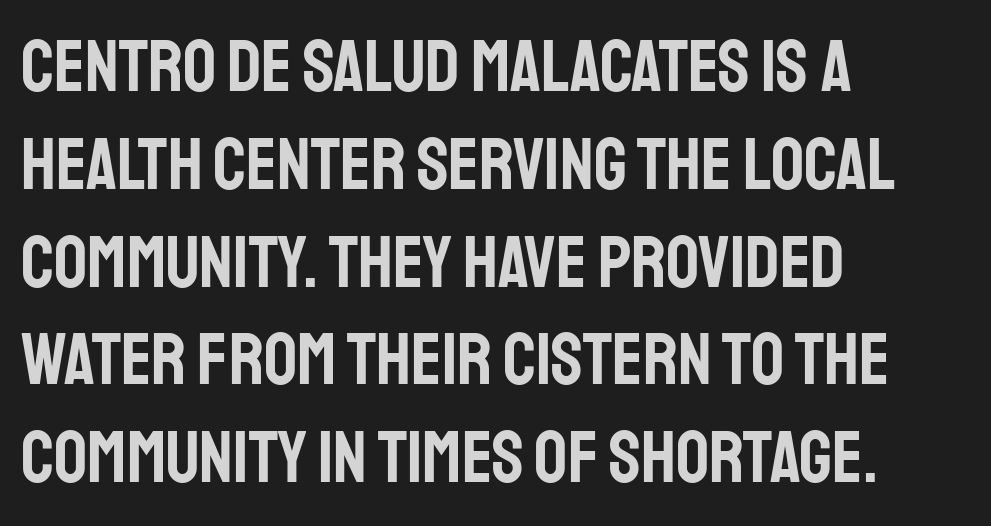
Q: Is the text italic (slanted)? A: No, it is upright.
Q: Is the typeface a serif or a sans-serif typeface? A: Sans-serif.
Q: Is the text underlined? A: No.
Q: How is the paragraph aligned? A: Left-aligned.
Q: Is the spacing between letters normal or unusually wide? A: Normal.
Q: Is the spacing between lines tight, normal or loose? A: Normal.
Q: Width (condensed, normal, or wide)? A: Condensed.
Q: Stroke contrast? A: Low.
Q: x-height? A: Large.
Q: Monospaced? A: No.
